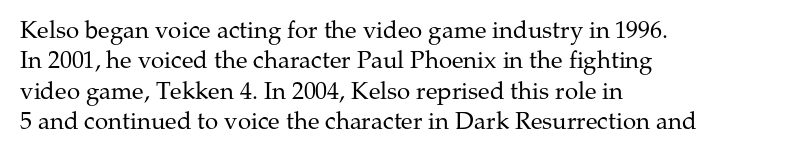
The type sits square on the baseline with zero lean. Only glyphs here, with clear space below each row. This sample is left-justified, so line endings fall wherever the words run out. Nothing unusual about the tracking: characters are spaced as the font intends. No extra ink here — the face is not bold.
